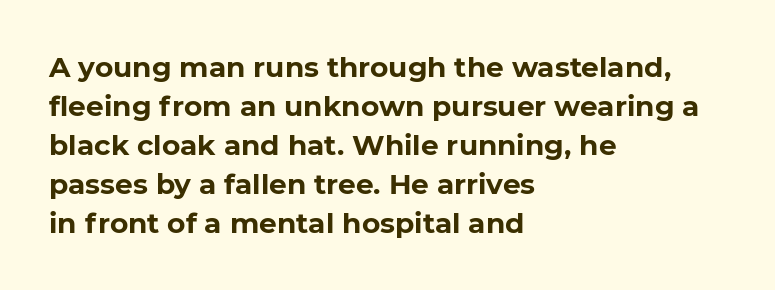
{"serif": "no", "bold": "yes", "weight": "bold", "width": "normal", "stroke_contrast": "low", "x_height": "medium", "monospaced": "no", "underline": "no", "align": "left", "line_spacing": "normal", "line_spacing_ratio": 1.39, "letter_spacing": "normal", "letter_spacing_em": 0.0, "glyph_px": 28}
